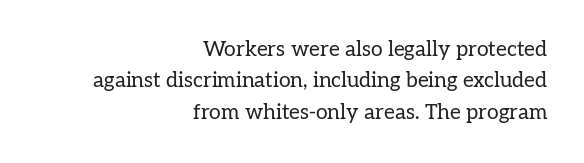
{"italic": "no", "bold": "no", "underline": "no", "align": "right", "line_spacing": "normal", "line_spacing_ratio": 1.49, "letter_spacing": "normal", "letter_spacing_em": 0.0, "glyph_px": 21}
